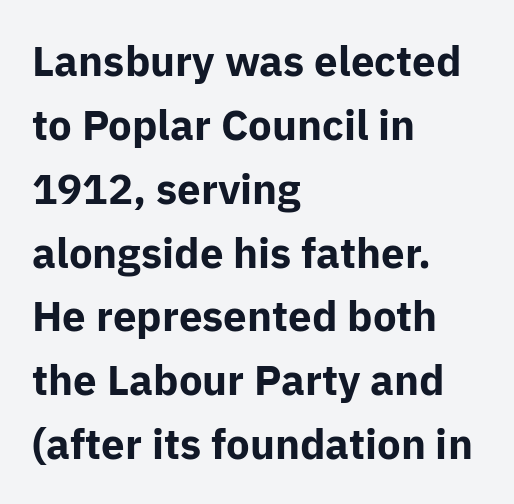
The image shows 42 px bold sans-serif type, upright; set left-aligned, normal line spacing (1.52x), normal letter spacing, not underlined; low stroke contrast and a medium x-height.
